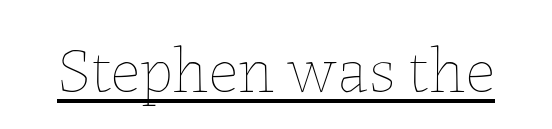
The image shows 65 px thin type, upright; set normal letter spacing, underlined; low stroke contrast and a medium x-height.
